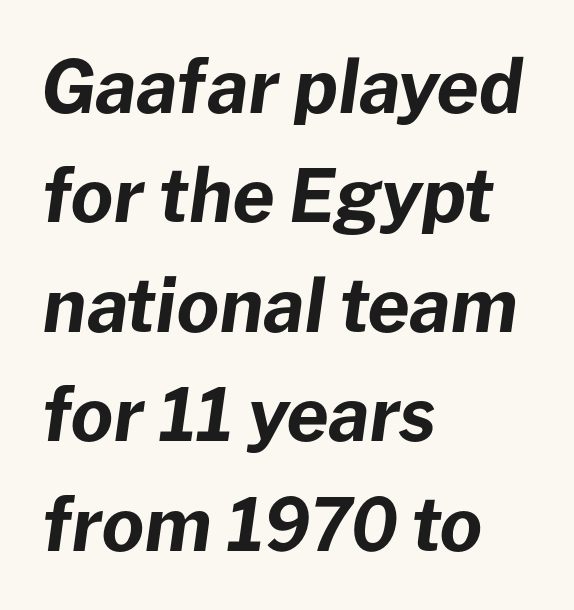
Q: Is the text bold? A: Yes.
Q: Is the text italic (slanted)? A: Yes, it leans right by about 8 degrees.
Q: Is the text underlined? A: No.
Q: How is the paragraph aligned? A: Left-aligned.
Q: Is the spacing between letters normal or unusually wide? A: Normal.
Q: Is the spacing between lines tight, normal or loose? A: Normal.
Q: Width (condensed, normal, or wide)? A: Normal.
Q: Stroke contrast? A: Low.
Q: x-height? A: Medium.
Q: Monospaced? A: No.
